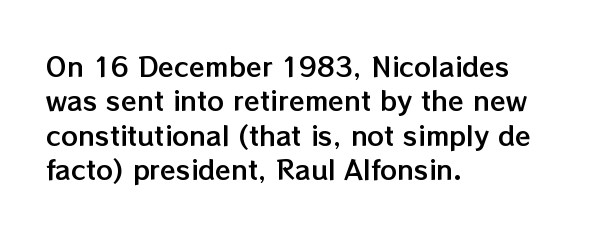
The image shows 26 px text type, upright; set left-aligned, normal line spacing (1.32x), normal letter spacing, not underlined.
